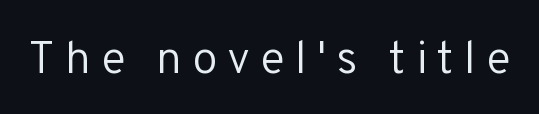
{"serif": "no", "italic": "no", "bold": "no", "weight": "regular", "width": "normal", "stroke_contrast": "low", "x_height": "medium", "monospaced": "no", "underline": "no", "letter_spacing": "wide", "letter_spacing_em": 0.22, "glyph_px": 46}
